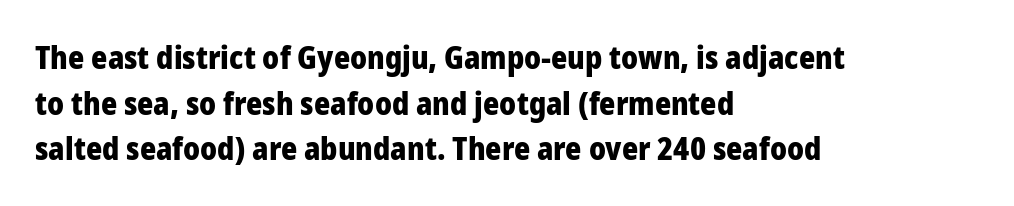
{"serif": "no", "italic": "no", "bold": "yes", "weight": "heavy", "width": "normal", "stroke_contrast": "low", "x_height": "medium", "monospaced": "no", "underline": "no", "align": "left", "line_spacing": "normal", "line_spacing_ratio": 1.47, "letter_spacing": "normal", "letter_spacing_em": 0.0, "glyph_px": 31}
